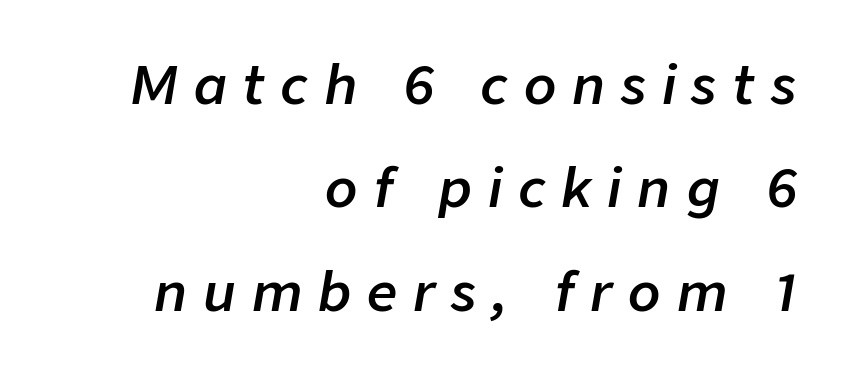
The image shows 53 px semibold type, italic (leaning right); set right-aligned, loose line spacing (1.95x), unusually wide letter spacing (+0.3 em), not underlined; low stroke contrast and a medium x-height.
